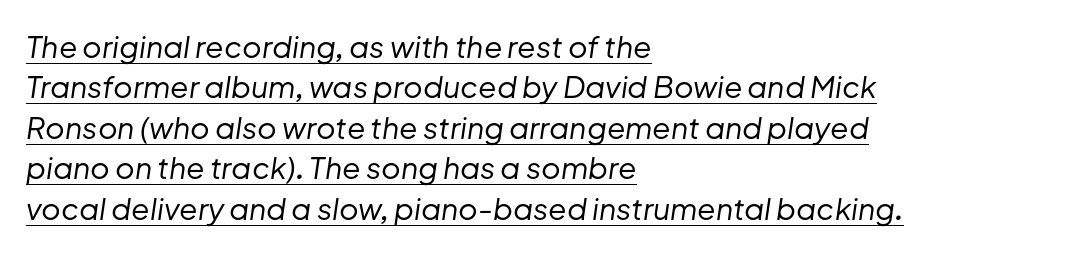
The image shows 30 px regular-weight type, italic (leaning right); set left-aligned, normal line spacing (1.35x), normal letter spacing, underlined; low stroke contrast and a medium x-height.
